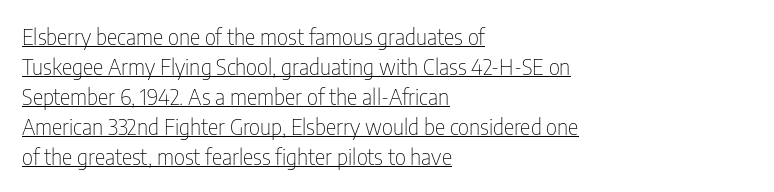
The image shows 22 px text type, upright; set left-aligned, normal line spacing (1.36x), normal letter spacing, underlined.
